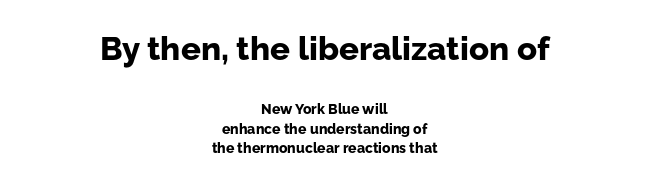
The face used here appears at its bigger size in the upper chunk. Spacing between characters is what you'd get straight out of the box. The lines in this sample share a center point and differ in where they start and stop. Do the characters align in a grid? No, the font is proportional. What kind of face is this? One without serifs — a sans.
